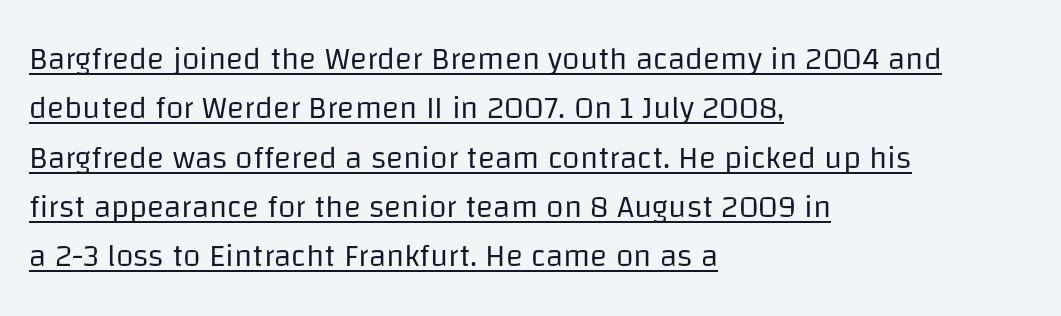
The image shows 32 px regular-weight sans-serif type, upright; set left-aligned, normal line spacing (1.54x), normal letter spacing, underlined; low stroke contrast and a large x-height.
